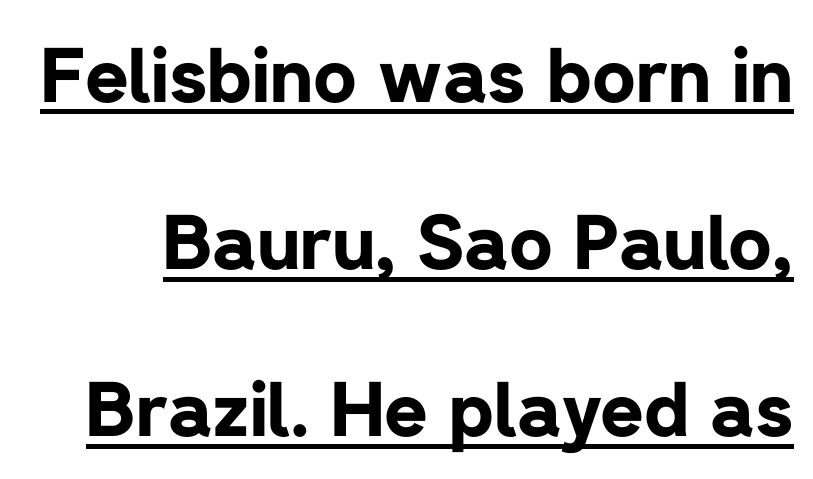
The rendering uses a bold face; every stroke is thick and dark. The designer dialed line spacing up above the default. Proportional: the letters do not fall into vertical columns. A baseline rule has been typeset under these characters. Stroke terminals: plain, sans-serif. Honestly, the letter spacing is just normal — you wouldn't notice it.
